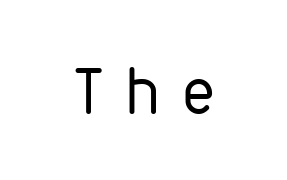
The image shows 64 px regular-weight, condensed sans-serif type, upright; set unusually wide letter spacing (+0.38 em), not underlined; low stroke contrast and a medium x-height.
